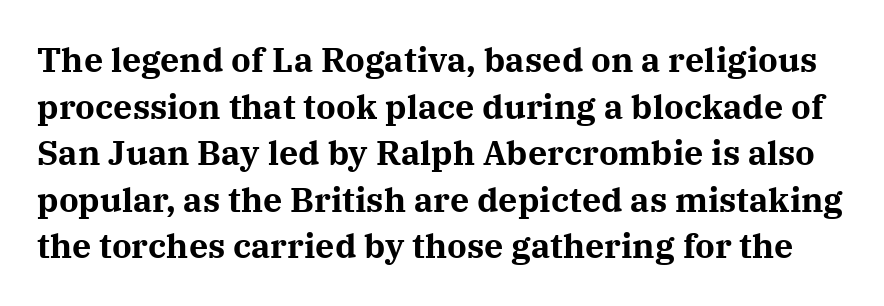
Each letter keeps its own natural width here, so spacing adapts to shape. A typesetter would call this leading conventional body-copy spacing. In terms of letterspacing, this is plain default setting. Weight: bold. Lines of text with bare space underneath. The text was rendered using a seriffed face with decorative stroke endings.
